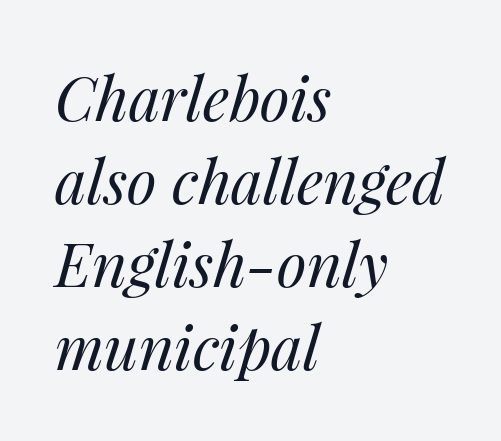
Q: Is the text bold? A: No.
Q: Is the text italic (slanted)? A: Yes, it leans right by about 14 degrees.
Q: Is the text underlined? A: No.
Q: How is the paragraph aligned? A: Left-aligned.
Q: Is the spacing between letters normal or unusually wide? A: Normal.
Q: Is the spacing between lines tight, normal or loose? A: Normal.
Q: Width (condensed, normal, or wide)? A: Normal.
Q: Stroke contrast? A: Medium.
Q: x-height? A: Medium.
Q: Monospaced? A: No.
